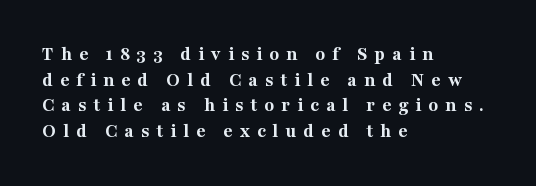
Only glyphs here, with clear space below each row. This sample uses an upright cut, with every glyph sitting square on the baseline. Students, note that the glyphs here are deliberately spaced far apart. Summary of vertical rhythm: regular, with standard interline spacing. Line starts are locked; line ends wander.
